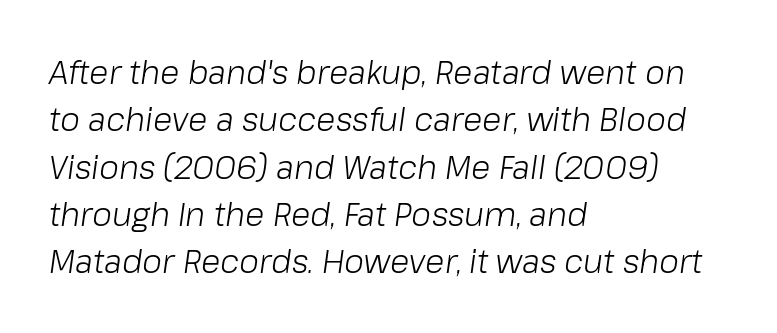
Q: Is the text bold? A: No.
Q: Is the text italic (slanted)? A: Yes, it leans right by about 8 degrees.
Q: Is the text underlined? A: No.
Q: How is the paragraph aligned? A: Left-aligned.
Q: Is the spacing between letters normal or unusually wide? A: Normal.
Q: Is the spacing between lines tight, normal or loose? A: Normal.
Q: Width (condensed, normal, or wide)? A: Normal.
Q: Stroke contrast? A: Low.
Q: x-height? A: Medium.
Q: Monospaced? A: No.
